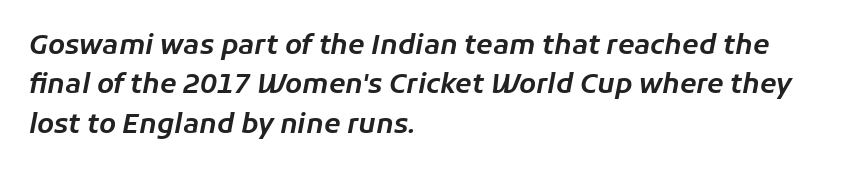
Q: Is the text italic (slanted)? A: Yes, it leans right by about 11 degrees.
Q: Is the text underlined? A: No.
Q: How is the paragraph aligned? A: Left-aligned.
Q: Is the spacing between letters normal or unusually wide? A: Normal.
Q: Is the spacing between lines tight, normal or loose? A: Normal.
